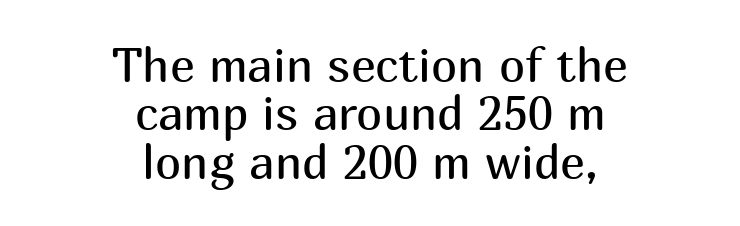
{"serif": "no", "italic": "no", "bold": "no", "weight": "regular", "width": "normal", "stroke_contrast": "medium", "x_height": "medium", "monospaced": "no", "underline": "no", "align": "center", "line_spacing": "tight", "line_spacing_ratio": 1.03, "letter_spacing": "normal", "letter_spacing_em": 0.0, "glyph_px": 47}
